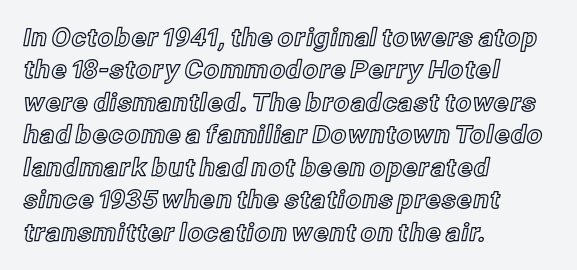
{"underline": "no", "align": "left", "line_spacing": "normal", "line_spacing_ratio": 1.3, "letter_spacing": "normal", "letter_spacing_em": 0.0, "glyph_px": 25}
